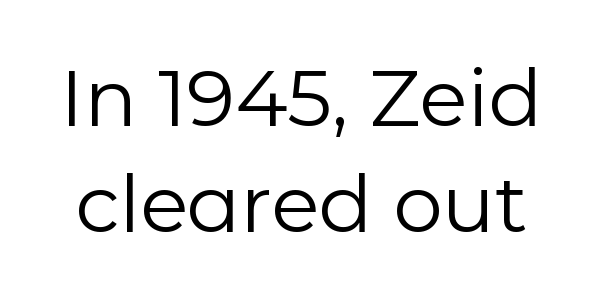
Nobody touched the tracking dial on this one. Proportional: the letters do not fall into vertical columns. Nope, not italic — everything's standing straight. No chunkiness to these letters — they're not bold. How would I describe the line gaps? Plain and ordinary. The strip under each line holds only bare page.
